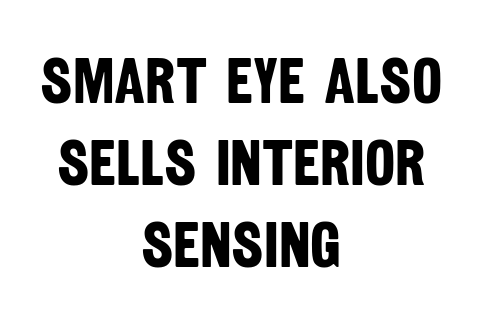
{"serif": "no", "bold": "yes", "weight": "bold", "width": "condensed", "stroke_contrast": "low", "x_height": "large", "monospaced": "no", "underline": "no", "align": "center", "line_spacing": "normal", "line_spacing_ratio": 1.28, "letter_spacing": "normal", "letter_spacing_em": 0.0, "glyph_px": 64}
